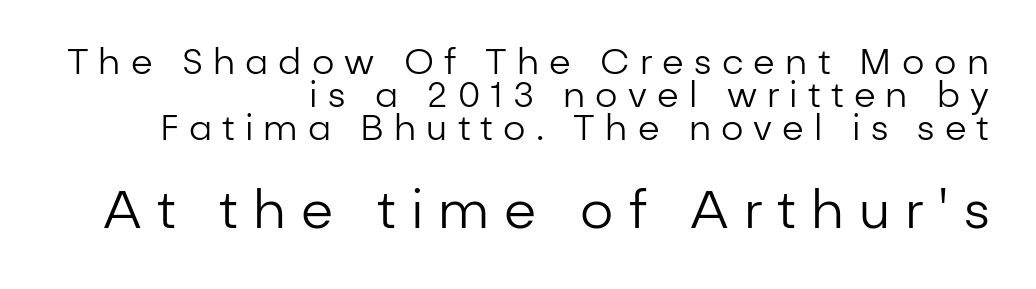
The image shows 52 px regular-weight sans-serif type, upright; set right-aligned, tight line spacing (0.95x), unusually wide letter spacing (+0.29 em), not underlined; the second (bottom) block is 1.49x larger; low stroke contrast and a medium x-height.
